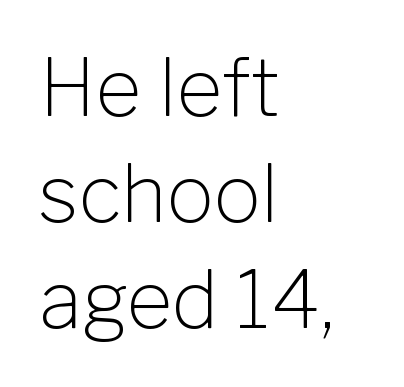
Q: Is the text bold? A: No.
Q: Is the text italic (slanted)? A: No, it is upright.
Q: Is the typeface a serif or a sans-serif typeface? A: Sans-serif.
Q: Is the text underlined? A: No.
Q: How is the paragraph aligned? A: Left-aligned.
Q: Is the spacing between letters normal or unusually wide? A: Normal.
Q: Is the spacing between lines tight, normal or loose? A: Normal.
Q: Width (condensed, normal, or wide)? A: Normal.
Q: Stroke contrast? A: Low.
Q: x-height? A: Medium.
Q: Monospaced? A: No.
